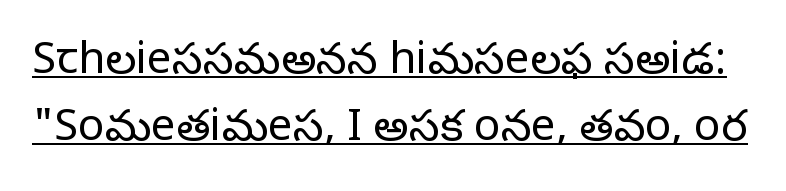
The image shows 44 px regular-weight serif type, upright; set normal line spacing (1.53x), normal letter spacing, underlined; low stroke contrast and a large x-height.
